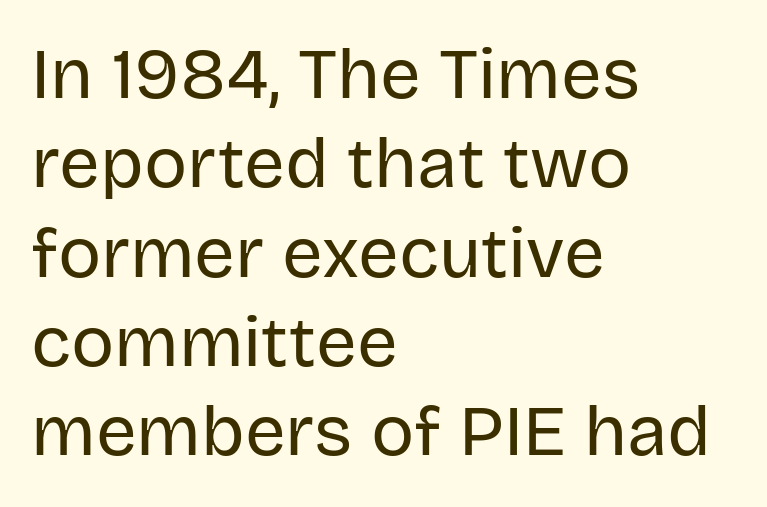
Stroke mass is kept to a normal reading level or below. Tracking here is standard; glyphs follow each other at the usual distance. This is roman type, the default non-slanted kind. Alignment: flush left. A sans-serif font was chosen for this passage. Bare-footed words on every line.
